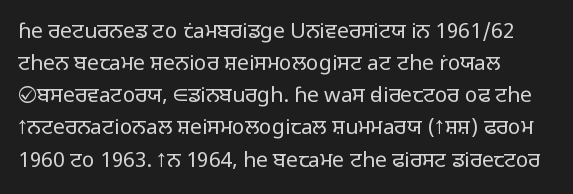
Is the block centered? No — it sits flush against the left margin. Honestly, the row spacing looks completely unremarkable. Check under the words: just untouched page. Ascenders rise straight up at ninety degrees. Nobody touched the tracking dial on this one.
